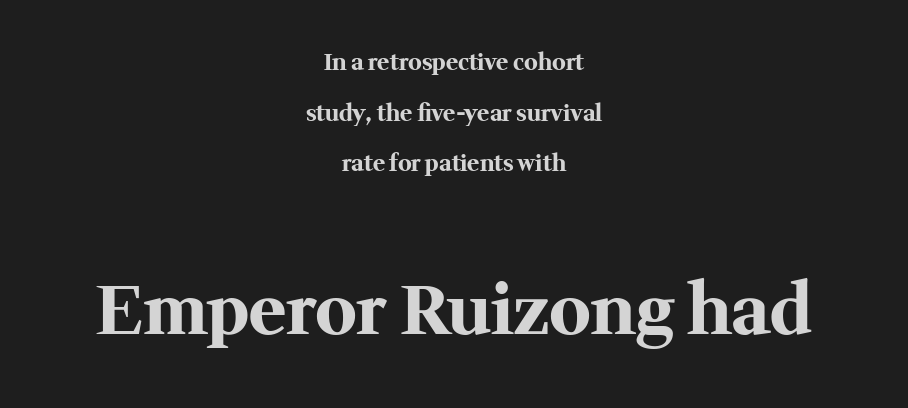
What's the leading like? Stretched, with rows far apart. Letters rest on an invisible, unmarked baseline. The face used here is proportionally spaced, like ordinary book or web type. Strong, thick strokes mark this as bold type. Larger block? The one below; the one above is distinctly smaller.
